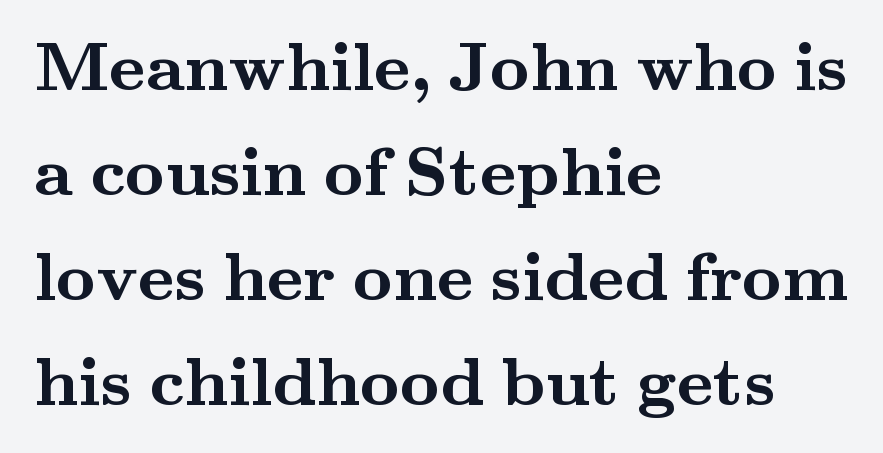
Q: Is the text bold? A: Yes.
Q: Is the text italic (slanted)? A: No, it is upright.
Q: Is the typeface a serif or a sans-serif typeface? A: Serif.
Q: Is the text underlined? A: No.
Q: How is the paragraph aligned? A: Left-aligned.
Q: Is the spacing between letters normal or unusually wide? A: Normal.
Q: Is the spacing between lines tight, normal or loose? A: Normal.
Q: Width (condensed, normal, or wide)? A: Wide.
Q: Stroke contrast? A: Medium.
Q: x-height? A: Small.
Q: Monospaced? A: No.
